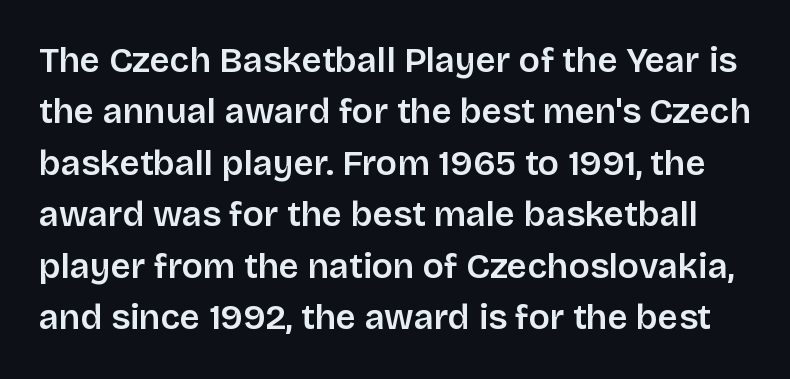
{"serif": "no", "italic": "no", "bold": "semi", "weight": "semibold", "width": "normal", "stroke_contrast": "low", "x_height": "large", "monospaced": "no", "underline": "no", "line_spacing": "normal", "line_spacing_ratio": 1.47, "letter_spacing": "normal", "letter_spacing_em": 0.0, "glyph_px": 35}
